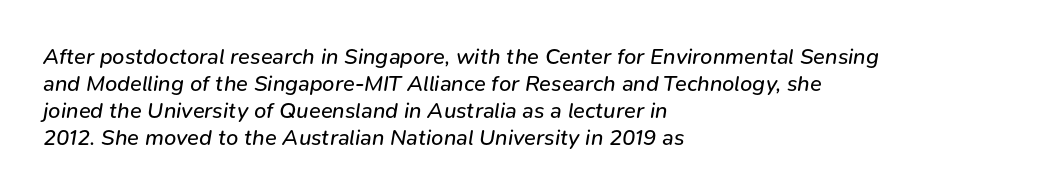
The image shows 22 px text type, italic (leaning right); set left-aligned, line spacing 1.22x, normal letter spacing, not underlined.
